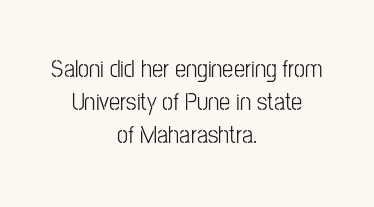
Q: Is the text bold? A: No.
Q: Is the text italic (slanted)? A: No, it is upright.
Q: Is the text underlined? A: No.
Q: How is the paragraph aligned? A: Centered.
Q: Is the spacing between letters normal or unusually wide? A: Normal.
Q: Is the spacing between lines tight, normal or loose? A: Normal.
